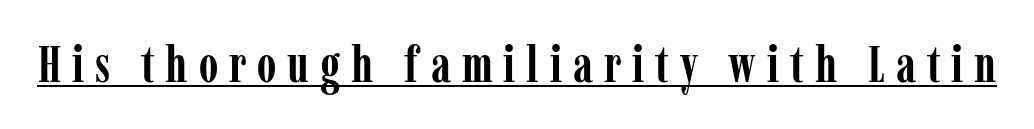
Letterform terminals end in serifs throughout the passage. Caption: lettering with a line underneath. The face used here is proportionally spaced, like ordinary book or web type. Here the glyphs are tracked loosely, breaking word shapes into spaced letters. Bold? Absolutely — the strokes are thick and heavy. Ascenders rise straight up at ninety degrees.
